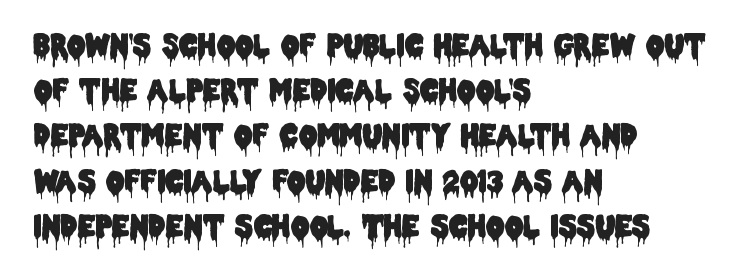
{"serif": "no", "italic": "no", "width": "condensed", "stroke_contrast": "low", "x_height": "large", "monospaced": "no", "underline": "no", "align": "left", "line_spacing": "normal", "line_spacing_ratio": 1.56, "letter_spacing": "normal", "letter_spacing_em": 0.0, "glyph_px": 29}
